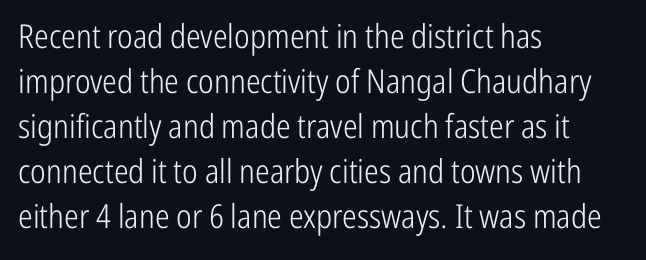
{"serif": "no", "italic": "no", "bold": "no", "weight": "light", "width": "condensed", "stroke_contrast": "low", "x_height": "medium", "monospaced": "no", "underline": "no", "align": "left", "line_spacing": "normal", "line_spacing_ratio": 1.36, "letter_spacing": "normal", "letter_spacing_em": 0.0, "glyph_px": 33}
